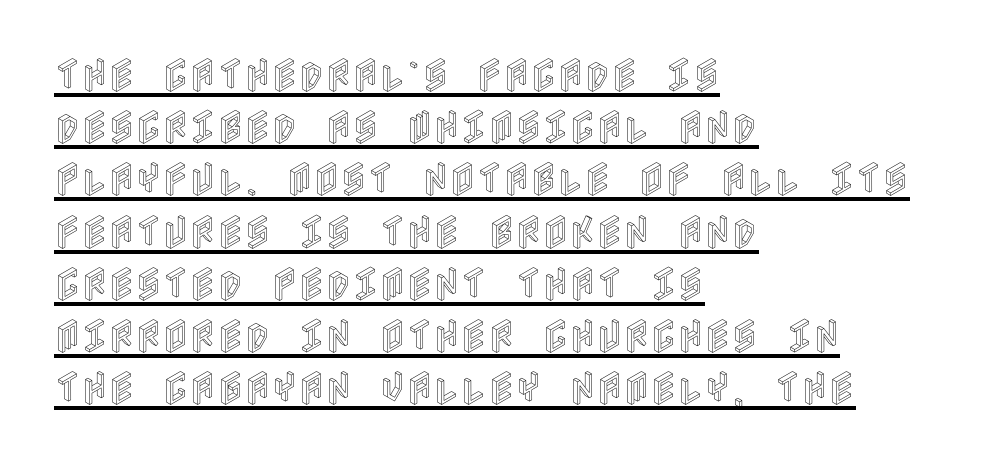
Q: Is the text italic (slanted)? A: No, it is upright.
Q: Is the text underlined? A: Yes.
Q: How is the paragraph aligned? A: Left-aligned.
Q: Is the spacing between letters normal or unusually wide? A: Normal.
Q: Is the spacing between lines tight, normal or loose? A: Normal.
Q: Width (condensed, normal, or wide)? A: Condensed.
Q: x-height? A: Large.
